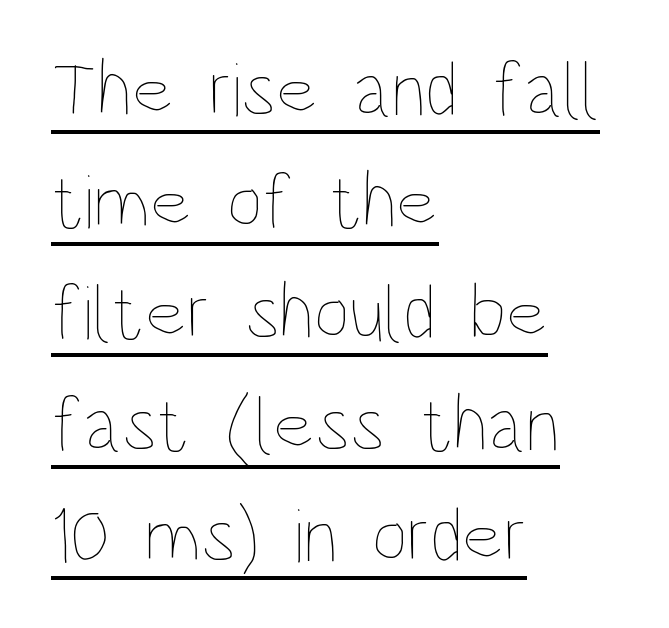
Think standard paragraph weight, or any step lighter than that. The paragraph has a hard left edge and a soft right edge. Caption: lettering with a line underneath. The rendering keeps characters at their native spacing. How would I describe the line gaps? Plain and ordinary.
